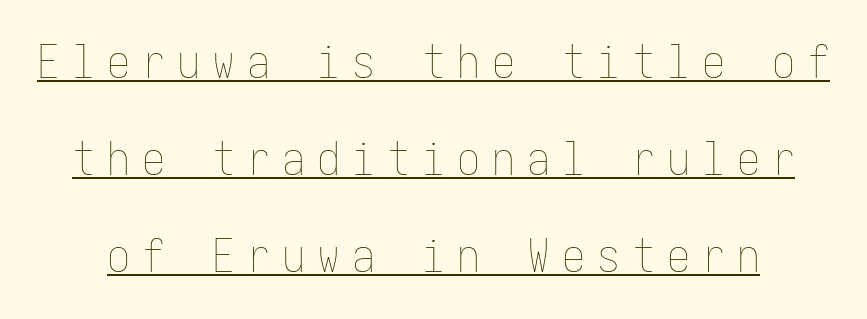
Q: Is the text bold? A: No.
Q: Is the text italic (slanted)? A: No, it is upright.
Q: Is the text underlined? A: Yes.
Q: Is the spacing between letters normal or unusually wide? A: Unusually wide.
Q: Is the spacing between lines tight, normal or loose? A: Loose.
Q: Width (condensed, normal, or wide)? A: Condensed.
Q: Stroke contrast? A: Low.
Q: x-height? A: Medium.
